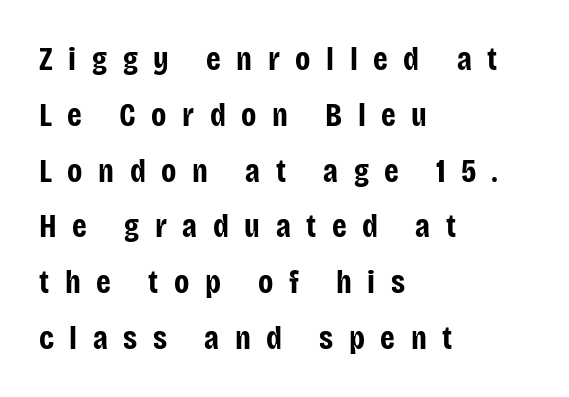
Vertical strokes here are truly vertical. Tracking here is generous; glyphs stand well apart from one another. The type family on display is of the sans-serif kind. The text block is weighted toward the left margin, trailing off unevenly rightward. The font is running at its bold setting.
